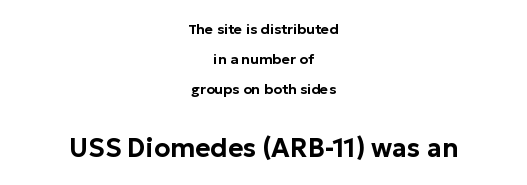
The image shows 26 px text type, upright; set centered, loose line spacing (2.14x), normal letter spacing, not underlined; the second (bottom) block is 1.86x larger.
